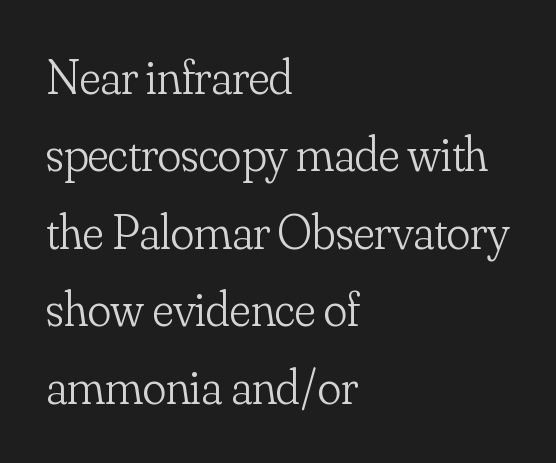
Posture: upright roman. Note the varied advance widths — an 'i' is clearly narrower than an 'm'. Descender tails drop into unmarked territory. The letters look calm and open, with moderate or lighter stems. Is the letter spacing exaggerated? No — it looks like the ordinary default. You can tell from the footed stems that serif type was used.
